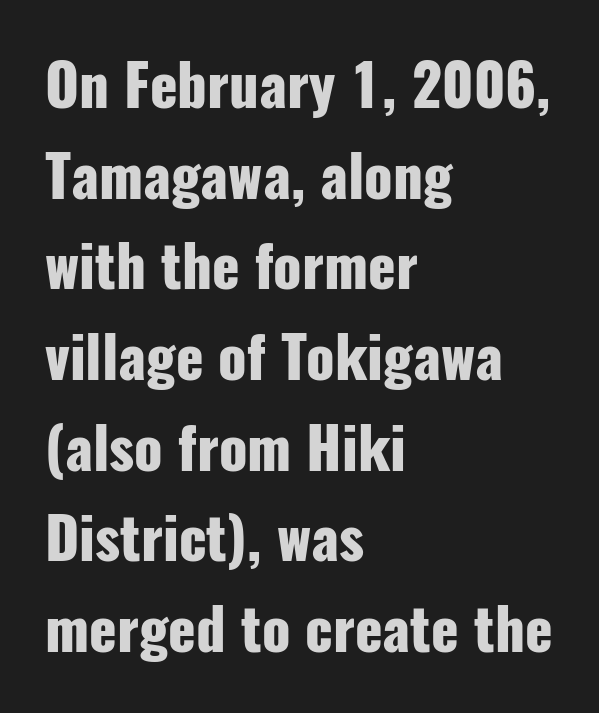
{"serif": "no", "italic": "no", "bold": "yes", "weight": "heavy", "width": "condensed", "stroke_contrast": "low", "x_height": "medium", "monospaced": "no", "underline": "no", "align": "left", "line_spacing": "normal", "line_spacing_ratio": 1.59, "letter_spacing": "normal", "letter_spacing_em": 0.0, "glyph_px": 57}
